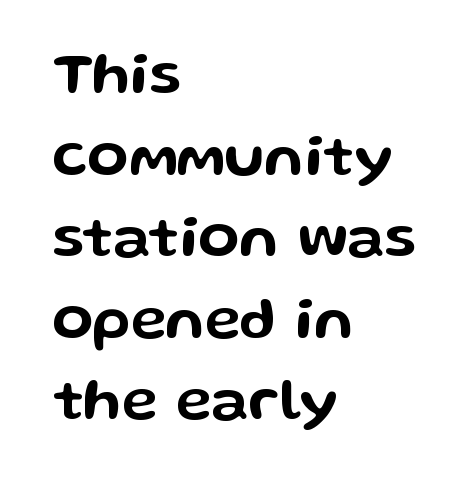
Q: Is the text italic (slanted)? A: No, it is upright.
Q: Is the typeface a serif or a sans-serif typeface? A: Sans-serif.
Q: Is the text underlined? A: No.
Q: How is the paragraph aligned? A: Left-aligned.
Q: Is the spacing between letters normal or unusually wide? A: Normal.
Q: Is the spacing between lines tight, normal or loose? A: Normal.
Q: Width (condensed, normal, or wide)? A: Wide.
Q: Stroke contrast? A: Low.
Q: x-height? A: Medium.
Q: Monospaced? A: No.
